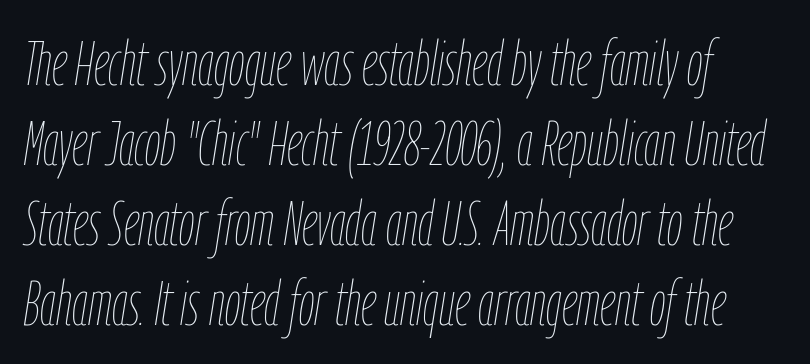
The passage shown is typed in a proportional face where columns would drift. Does the lettering tilt? It does — this is italic. Baseline-to-baseline distance is the conventional proportion of letter height. Nobody touched the tracking dial on this one.
